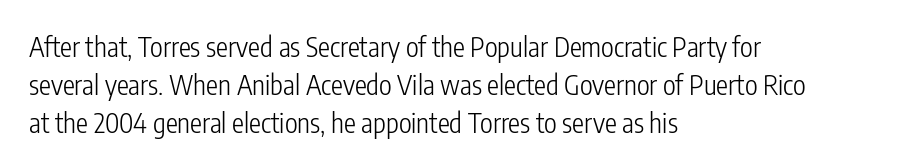
{"italic": "no", "bold": "no", "underline": "no", "align": "left", "line_spacing": "normal", "line_spacing_ratio": 1.4, "letter_spacing": "normal", "letter_spacing_em": 0.0, "glyph_px": 27}
